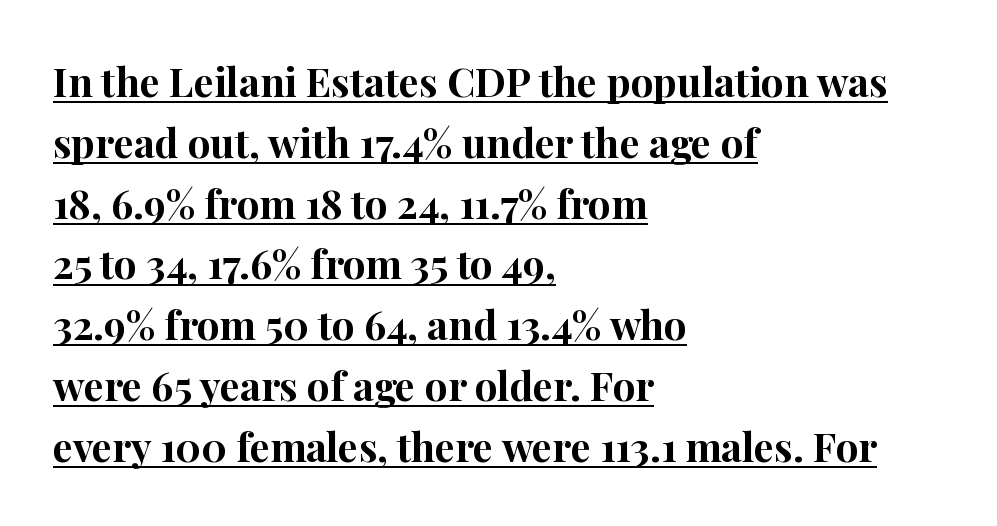
Interline gaps are of average width in this sample. A typographer would call this underscored text. The typeface chosen for these lines features serifs. The lettering holds an erect, upright posture throughout. The face used here has the dense, thick strokes of a bold.
